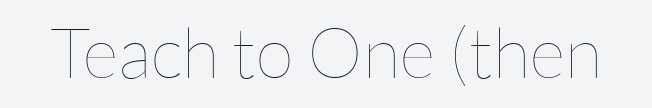
The image shows 70 px thin type, upright; set normal letter spacing, not underlined; low stroke contrast and a medium x-height.
